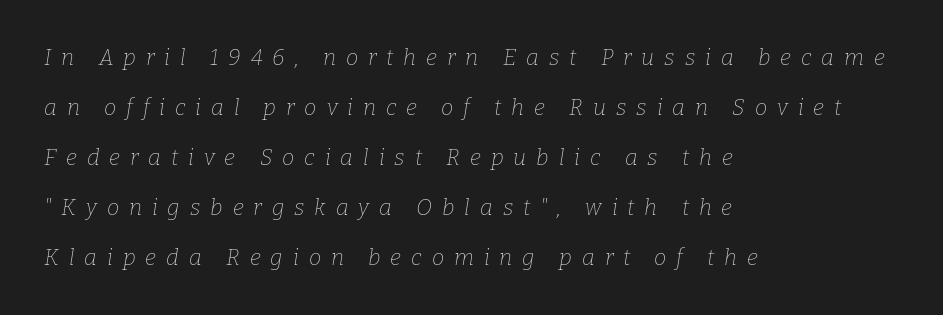
Rule under the text: the space is simply empty. It's the slanting kind of type. In terms of leading, this rendering errs on the spacious side. In CSS terms this would be text-align: left.
